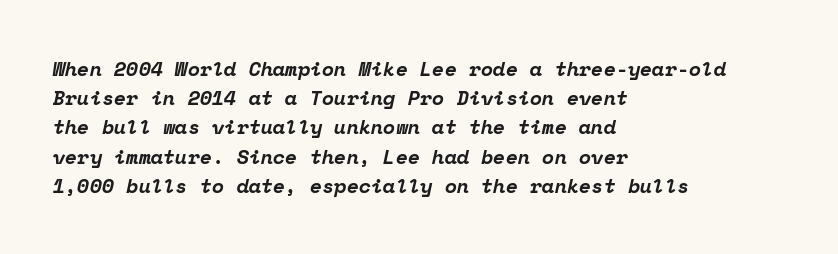
Q: Is the text bold? A: Yes.
Q: Is the text italic (slanted)? A: Yes, it leans right by about 12 degrees.
Q: Is the text underlined? A: No.
Q: How is the paragraph aligned? A: Left-aligned.
Q: Is the spacing between letters normal or unusually wide? A: Normal.
Q: Is the spacing between lines tight, normal or loose? A: Normal.
